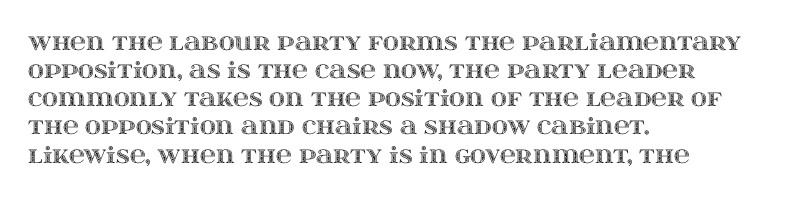
Style check: upright. Decoration check: the copy has no underline. The gaps between neighbouring characters are ordinary and unremarkable. This sample is left-justified, so line endings fall wherever the words run out. The rows are spaced the way most documents space them.
